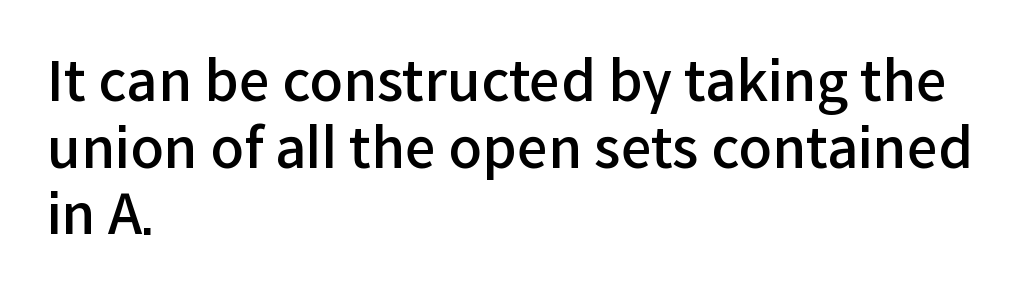
The image shows 55 px semibold sans-serif type, upright; set left-aligned, line spacing 1.21x, normal letter spacing, not underlined; low stroke contrast and a medium x-height.
